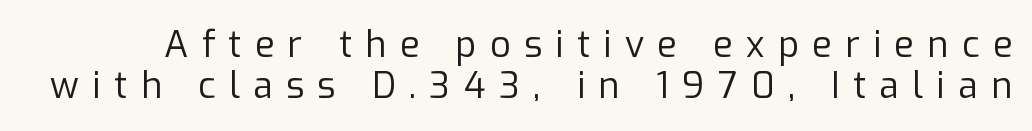
To sum up the face: it is a sans, with no serifs. This sample uses an upright cut, with every glyph sitting square on the baseline. Just letters on the line, the space beneath them empty. Stem width sits at or under what a default text font uses.
